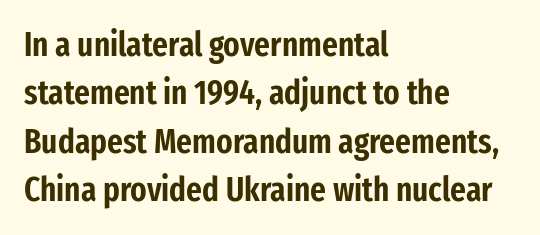
{"serif": "no", "italic": "no", "width": "condensed", "stroke_contrast": "low", "x_height": "medium", "monospaced": "no", "underline": "no", "align": "left", "line_spacing": "normal", "line_spacing_ratio": 1.42, "letter_spacing": "normal", "letter_spacing_em": 0.0, "glyph_px": 34}
